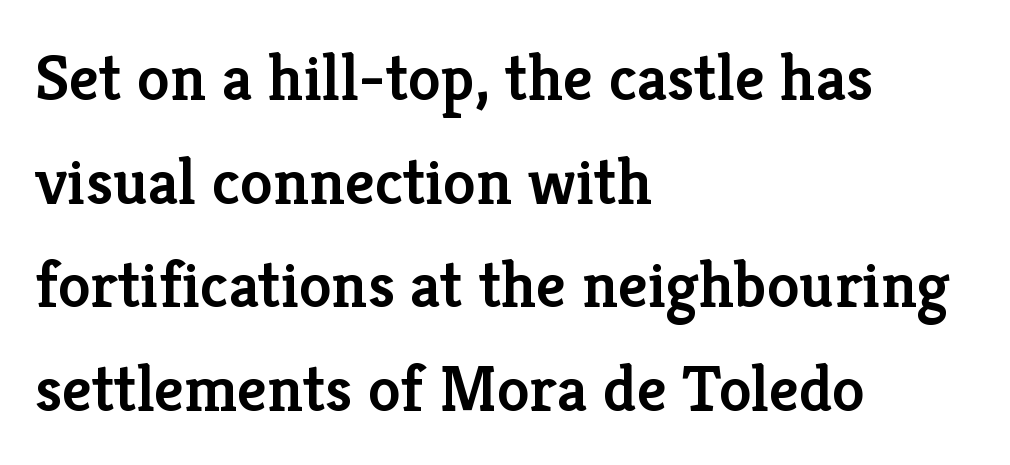
The image shows 66 px semibold serif type, upright; set left-aligned, normal line spacing (1.57x), normal letter spacing, not underlined; low stroke contrast and a medium x-height.
